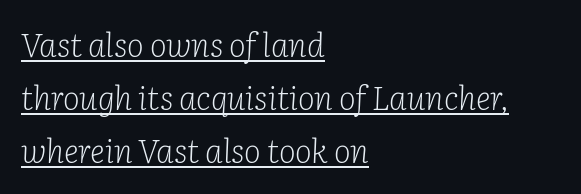
Does the type have serifs? Yes, each stem ends in a small foot. Baseline-to-baseline distance is the conventional proportion of letter height. Somebody hit Ctrl+U on this one — the words are underlined. Between one letter and the next there's only the usual sliver of space.
